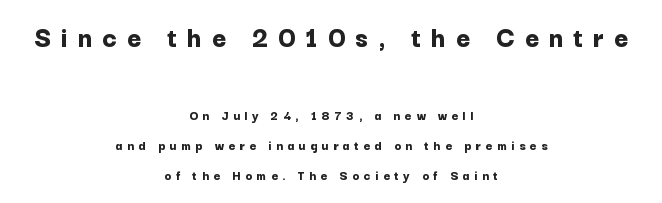
{"serif": "no", "italic": "no", "bold": "yes", "weight": "bold", "width": "normal", "stroke_contrast": "low", "x_height": "medium", "monospaced": "no", "underline": "no", "align": "center", "line_spacing": "loose", "line_spacing_ratio": 2.16, "letter_spacing": "wide", "letter_spacing_em": 0.33, "larger_block": "first", "size_ratio": 2.14, "glyph_px": 30}
